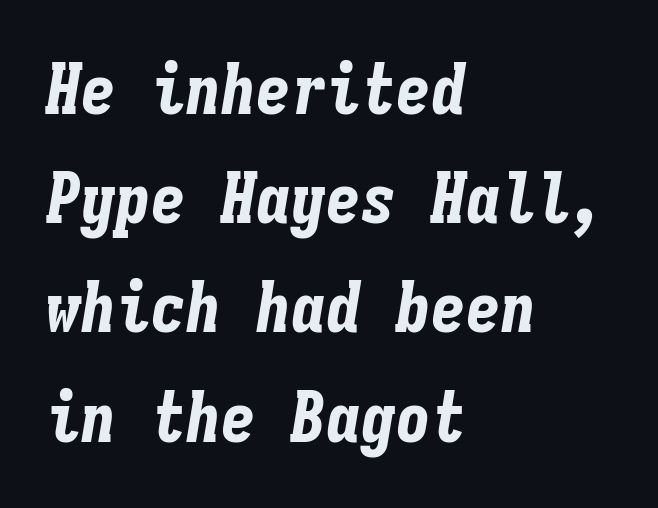
{"italic": "yes", "lean": "right", "slant_degrees": 9, "bold": "yes", "weight": "bold", "width": "condensed", "stroke_contrast": "low", "x_height": "medium", "monospaced": "yes", "underline": "no", "align": "left", "line_spacing": "normal", "line_spacing_ratio": 1.56, "letter_spacing": "normal", "letter_spacing_em": 0.0, "glyph_px": 70}
